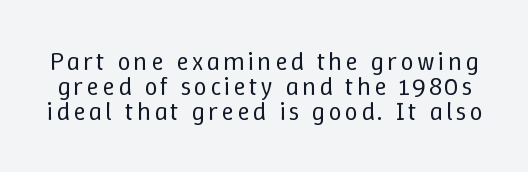
The image shows 26 px text type, upright; set tight line spacing (0.96x), not underlined.
